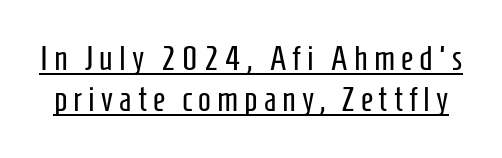
Q: Is the text bold? A: No.
Q: Is the text italic (slanted)? A: No, it is upright.
Q: Is the typeface a serif or a sans-serif typeface? A: Sans-serif.
Q: Is the text underlined? A: Yes.
Q: Width (condensed, normal, or wide)? A: Condensed.
Q: Stroke contrast? A: Low.
Q: x-height? A: Medium.
Q: Monospaced? A: No.
